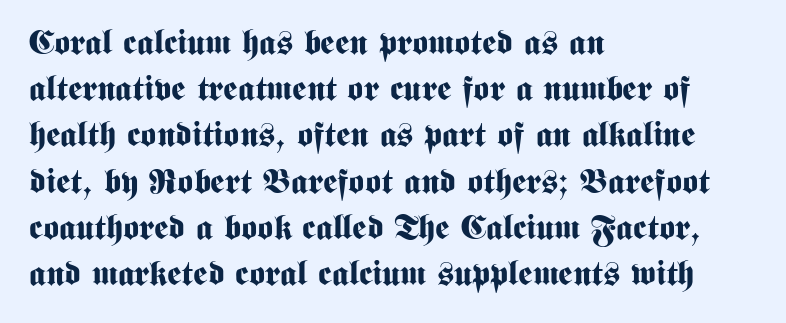
Q: Is the text bold? A: Yes.
Q: Is the text italic (slanted)? A: No, it is upright.
Q: Is the typeface a serif or a sans-serif typeface? A: Sans-serif.
Q: Is the text underlined? A: No.
Q: How is the paragraph aligned? A: Left-aligned.
Q: Is the spacing between letters normal or unusually wide? A: Normal.
Q: Is the spacing between lines tight, normal or loose? A: Normal.
Q: Width (condensed, normal, or wide)? A: Condensed.
Q: Stroke contrast? A: Medium.
Q: x-height? A: Medium.
Q: Monospaced? A: No.
